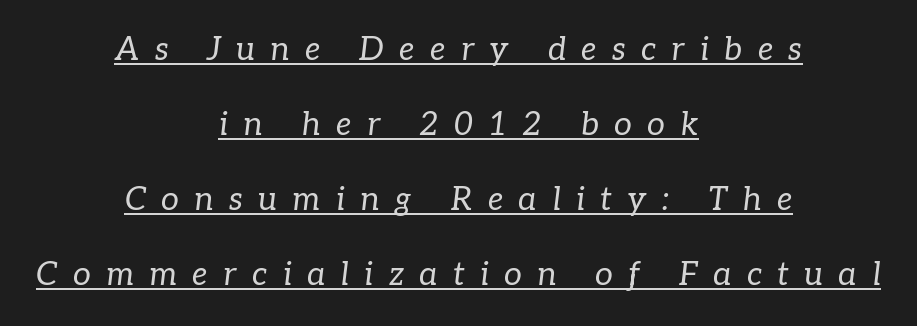
The image shows 32 px regular-weight serif type, italic (leaning right); set centered, loose line spacing (2.34x), unusually wide letter spacing (+0.48 em), underlined; low stroke contrast and a medium x-height.
